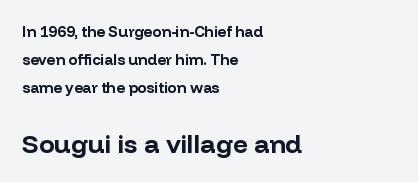
Plain, unruled lines of type. Spacing between characters is what you'd get straight out of the box. Posture: upright roman. Line starts are locked; line ends wander.
